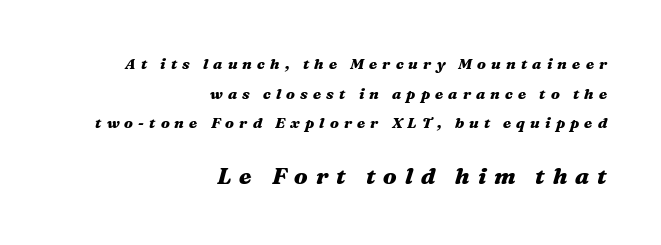
Strong, thick strokes mark this as bold type. Successive baselines arrive slowly, with a big drop between each. A clean baseline with only descenders dipping below it. Note: smaller setting up top, larger setting below. The setting favours the right margin, as signatures and pull-quotes sometimes do.
